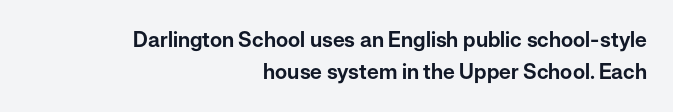
Q: Is the text italic (slanted)? A: No, it is upright.
Q: Is the text underlined? A: No.
Q: How is the paragraph aligned? A: Right-aligned.
Q: Is the spacing between letters normal or unusually wide? A: Normal.
Q: Is the spacing between lines tight, normal or loose? A: Normal.
